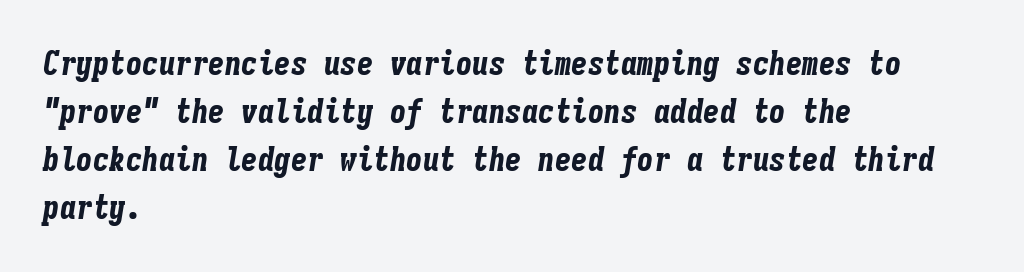
The image shows 33 px bold, condensed type, italic (leaning right), monospaced; set left-aligned, normal line spacing (1.45x), normal letter spacing, not underlined; low stroke contrast and a medium x-height.
